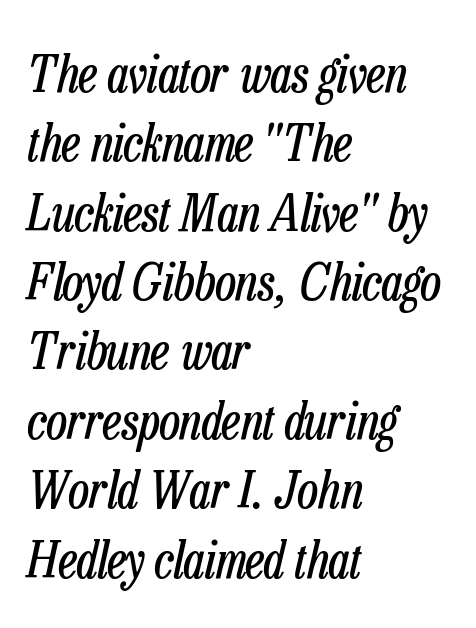
Compared with typical body copy, the letter spacing here is the same. Leading matches the norm, producing a regular column. No word sits above an underline. The passage shown is typed in a proportional face where columns would drift. The weight would be labelled regular, book, light, or lighter still.
